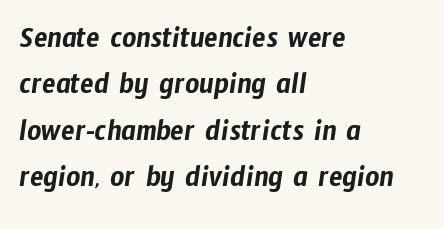
Q: Is the typeface a serif or a sans-serif typeface? A: Sans-serif.
Q: Is the text underlined? A: No.
Q: How is the paragraph aligned? A: Left-aligned.
Q: Is the spacing between letters normal or unusually wide? A: Normal.
Q: Is the spacing between lines tight, normal or loose? A: Normal.
Q: Width (condensed, normal, or wide)? A: Condensed.
Q: Stroke contrast? A: Low.
Q: x-height? A: Medium.
Q: Monospaced? A: No.
